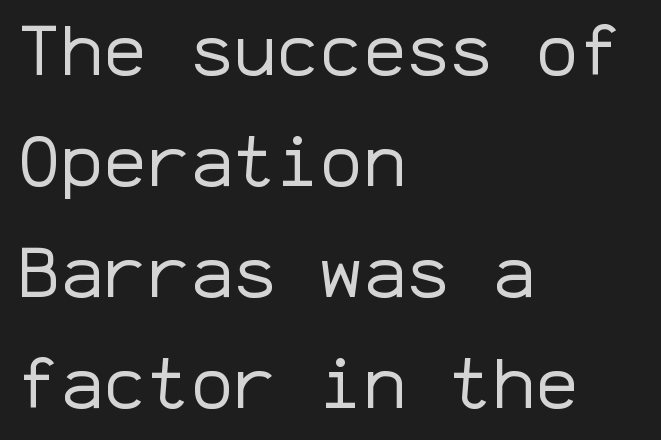
{"serif": "no", "italic": "no", "bold": "no", "weight": "regular", "width": "normal", "stroke_contrast": "low", "x_height": "medium", "monospaced": "yes", "underline": "no", "align": "left", "line_spacing": "normal", "line_spacing_ratio": 1.54, "letter_spacing": "normal", "letter_spacing_em": 0.0, "glyph_px": 72}
